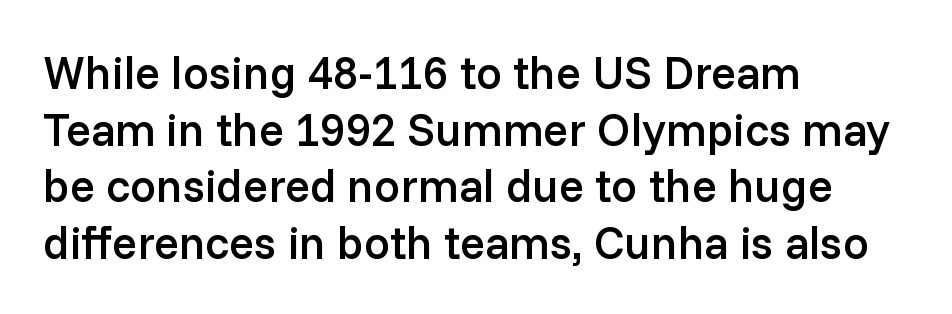
Plain, unruled lines of type. Caption: multi-line text, flush left, ragged right. Inter-character spacing is left at the font's built-in metrics. Classification — sans serif.
